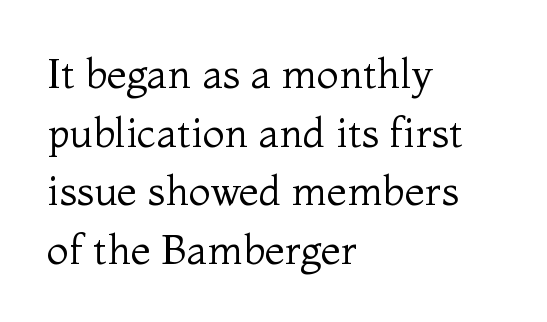
{"serif": "yes", "italic": "no", "bold": "no", "weight": "regular", "width": "normal", "stroke_contrast": "medium", "x_height": "medium", "monospaced": "no", "underline": "no", "align": "left", "line_spacing": "normal", "line_spacing_ratio": 1.43, "letter_spacing": "normal", "letter_spacing_em": 0.0, "glyph_px": 41}
